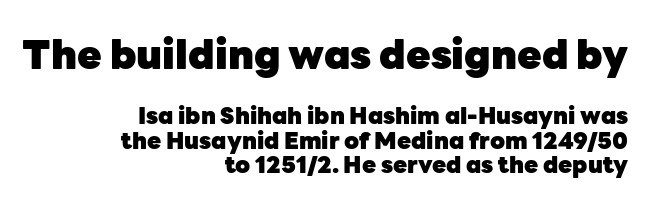
Posture: straight, roman, zero tilt. Type size steps down from the first block to the second. Look at the tracking — it's just the regular setting, nothing added. I'd call this a sans setting — the letters go barefoot. Proportional: the letters do not fall into vertical columns. Typographic density is high because the face is bold.
